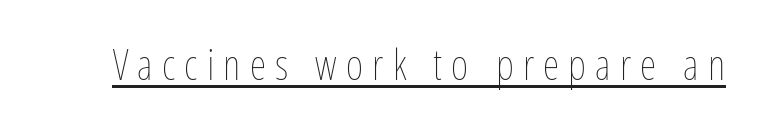
Looks like someone drew a line under every word here. Think of a printed novel: that variable character pitch is what you see here. No extra ink here — the face is not bold. Students, note that the glyphs here are deliberately spaced far apart. Style check: upright.
